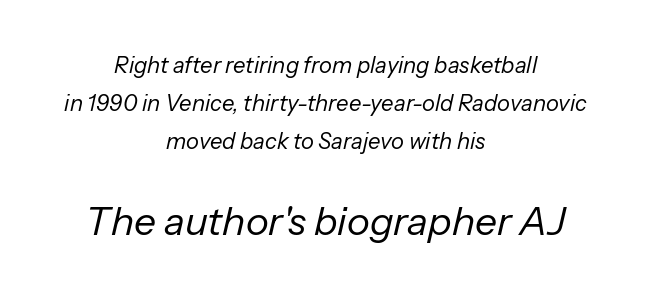
The image shows 39 px regular-weight type, italic (leaning right); set centered, line spacing 1.72x, normal letter spacing, not underlined; the second (bottom) block is 1.77x larger; low stroke contrast and a medium x-height.
